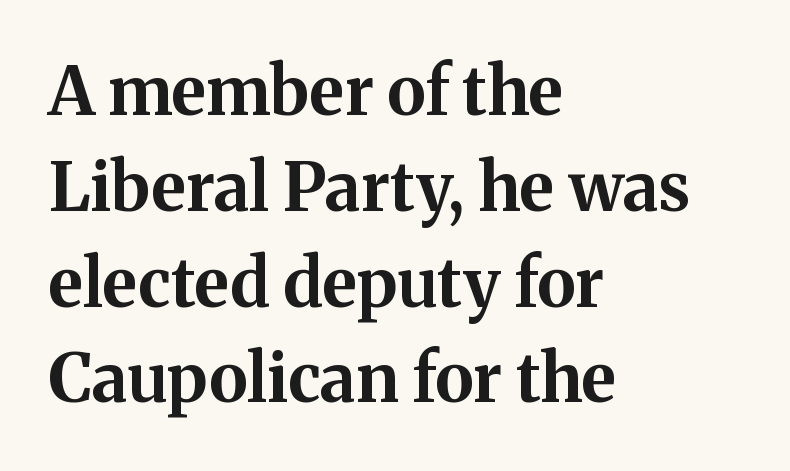
Q: Is the text bold? A: Yes.
Q: Is the text italic (slanted)? A: No, it is upright.
Q: Is the typeface a serif or a sans-serif typeface? A: Serif.
Q: Is the text underlined? A: No.
Q: How is the paragraph aligned? A: Left-aligned.
Q: Is the spacing between letters normal or unusually wide? A: Normal.
Q: Is the spacing between lines tight, normal or loose? A: Normal.
Q: Width (condensed, normal, or wide)? A: Normal.
Q: Stroke contrast? A: Medium.
Q: x-height? A: Medium.
Q: Monospaced? A: No.
